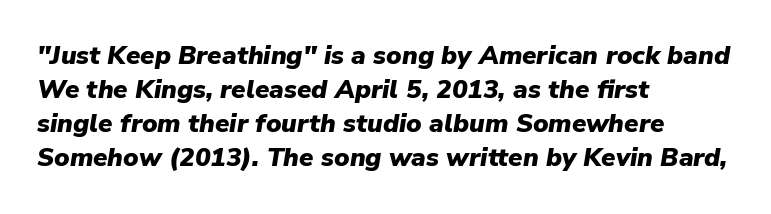
Does the copy run flush right? No — it runs flush left. I'd describe the lettering as bold — thick and assertive. Spacing between characters is what you'd get straight out of the box. Just letters on the line, the space beneath them empty.
